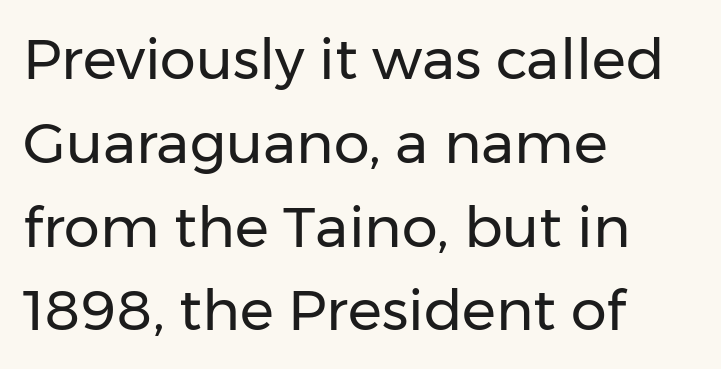
{"serif": "no", "italic": "no", "bold": "no", "weight": "regular", "width": "normal", "stroke_contrast": "low", "x_height": "medium", "monospaced": "no", "underline": "no", "align": "left", "line_spacing": "normal", "line_spacing_ratio": 1.47, "letter_spacing": "normal", "letter_spacing_em": 0.0, "glyph_px": 57}
